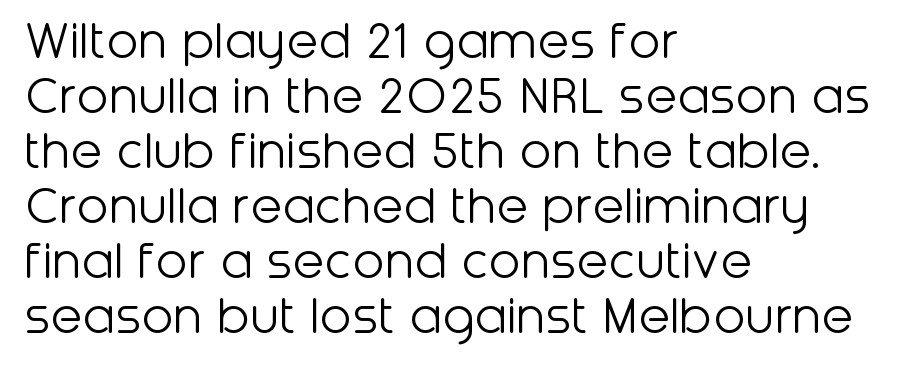
The font is comparable to plain body text, perhaps lighter. Clear beneath every line of the passage. This rendering uses left alignment, leaving the right contour irregular. Observe the ordinary spacing: letters are neighbours, not strangers. This block would grow much taller if given ordinary leading; it's compressed now.
